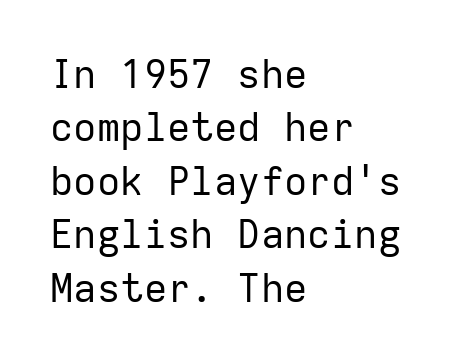
Regular leading. Posture: vertical. This rendering uses left alignment, leaving the right contour irregular. Regarding serifs, this sample does without them. Does extra space separate the letters? No, they use regular spacing.
